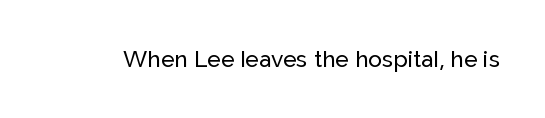
The image shows 23 px text type, upright; set normal letter spacing, not underlined.
